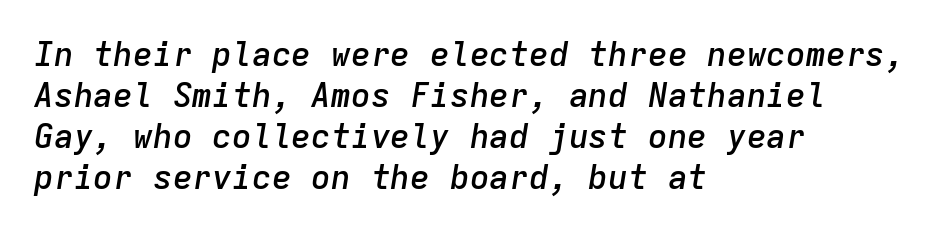
Do the characters align in a grid? Yes, the font is monospaced. The compositor pushed each line to the left boundary. Weight check: semibold — heavier than regular, not quite bold. Any mark beneath the type? The region is blank.
